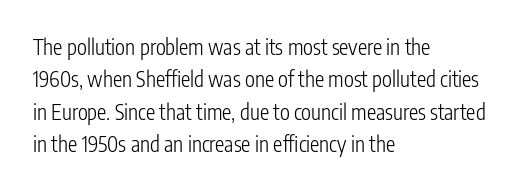
The image shows 21 px text type, upright; set left-aligned, normal line spacing (1.54x), normal letter spacing, not underlined.
